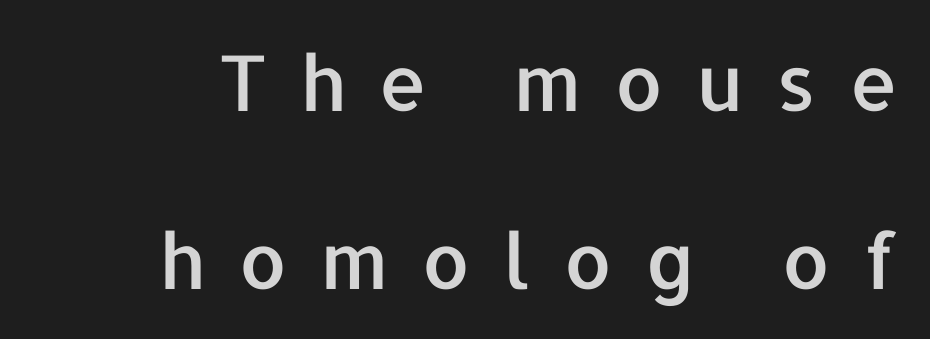
Italic? Not at all — the glyphs are vertical. This is sans-serif lettering, the kind often seen on screens and signage. The type is letterspaced generously, with wide tracking. If you measured baseline to baseline, you'd find a long distance.
